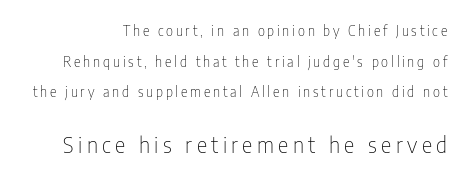
{"italic": "no", "bold": "no", "underline": "no", "line_spacing": "loose", "line_spacing_ratio": 2.18, "letter_spacing": "wide", "letter_spacing_em": 0.2, "larger_block": "second", "size_ratio": 1.57, "glyph_px": 22}
